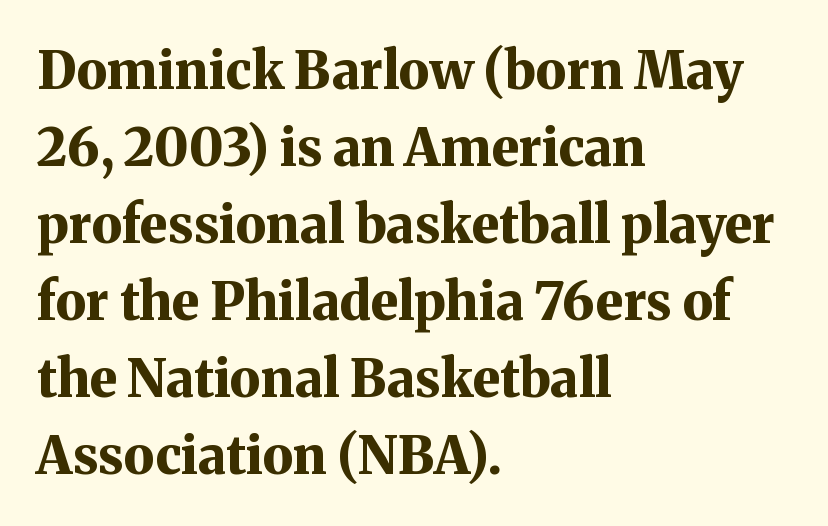
The leading is moderate, giving the passage an even texture. The rendering anchors every line to the left-hand side. The glyphs have the mass of a bold cut. Default kerning and tracking; the words read as compact shapes. Serif or sans? Serif — the stroke terminals have little feet. A typesetter would call this proportional, since set widths differ per character.
